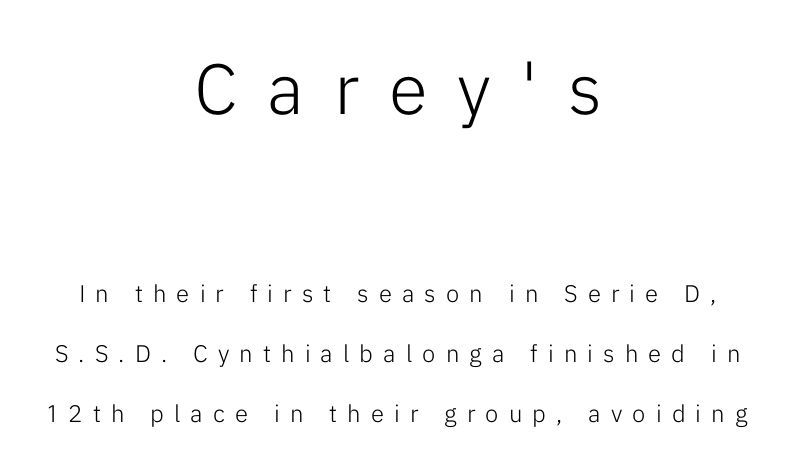
{"serif": "no", "italic": "no", "bold": "no", "weight": "light", "width": "normal", "stroke_contrast": "low", "x_height": "medium", "monospaced": "no", "underline": "no", "align": "center", "line_spacing": "loose", "line_spacing_ratio": 2.5, "letter_spacing": "wide", "letter_spacing_em": 0.42, "larger_block": "first", "size_ratio": 2.96, "glyph_px": 71}
